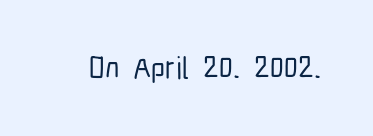
{"serif": "no", "italic": "no", "width": "condensed", "stroke_contrast": "low", "x_height": "medium", "monospaced": "no", "underline": "no", "letter_spacing": "normal", "letter_spacing_em": 0.0, "glyph_px": 31}
